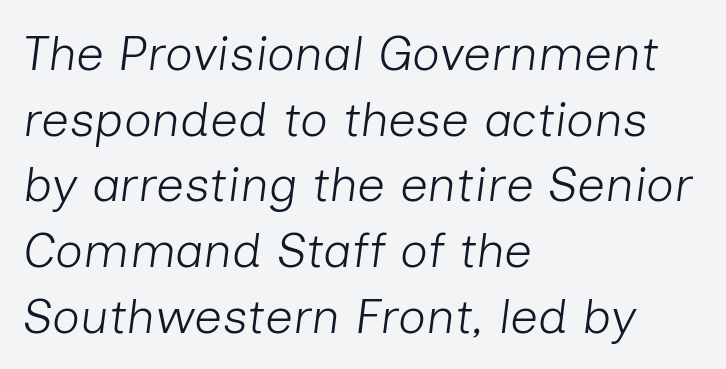
The image shows 49 px light type, italic (leaning right); set left-aligned, normal line spacing (1.34x), normal letter spacing, not underlined; low stroke contrast and a medium x-height.
